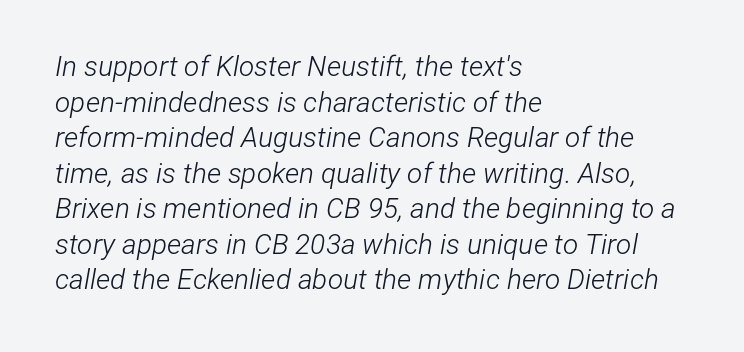
Here the glyphs are tracked normally, forming tight word shapes. Whoever set this chose a conventional vertical rhythm. Line starts are locked; line ends wander. The baseline area is clear. Note the varied advance widths — an 'i' is clearly narrower than an 'm'.
